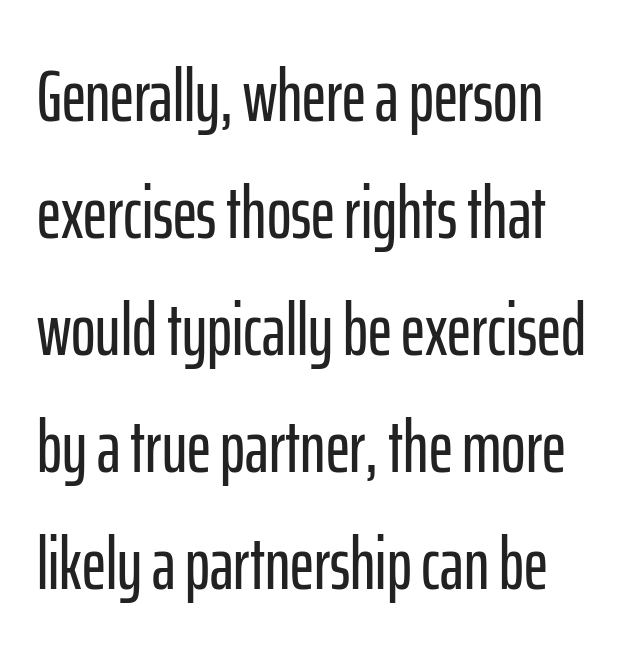
The image shows 74 px condensed sans-serif type, upright; set left-aligned, normal line spacing (1.58x), normal letter spacing, not underlined; low stroke contrast and a medium x-height.
